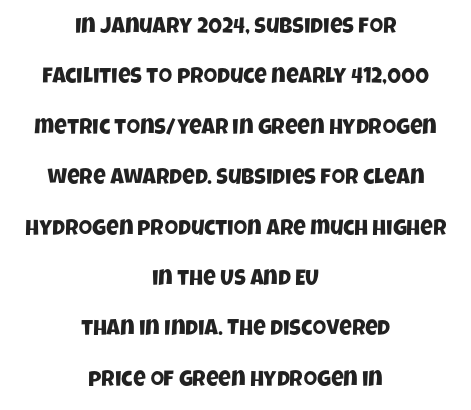
Q: Is the text underlined? A: No.
Q: How is the paragraph aligned? A: Centered.
Q: Is the spacing between letters normal or unusually wide? A: Normal.
Q: Is the spacing between lines tight, normal or loose? A: Loose.
